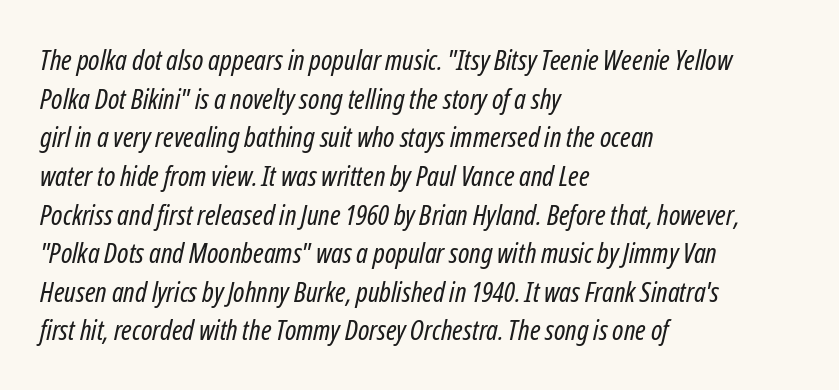
A typesetter would call this leading conventional body-copy spacing. Where is the straight margin? On the left. Letters rest on an invisible, unmarked baseline. Is this a fixed-width face? No — the glyphs have proportional, varying widths.
